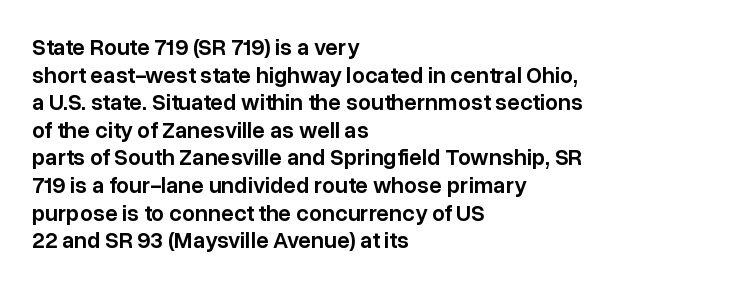
One-word summary of the alignment: left. The strokes are fattened partway — semibold, not bold. The letters stand straight up with perfectly vertical stems. The tracking reads as untouched default to a designer's eye.
